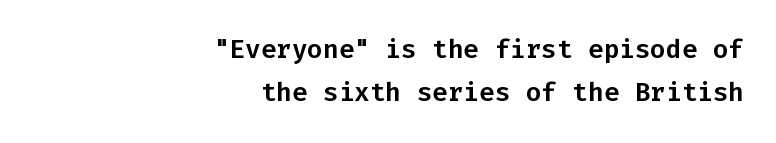
Posture: vertical. All the whitespace from short lines collects on the left. The leading is moderate, giving the passage an even texture. How are the letters spaced? Ordinarily, with no added tracking. The strip under each line holds only bare page.
